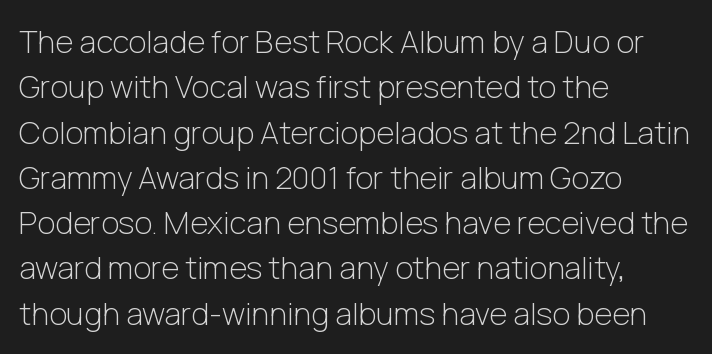
Vertical strokes here are truly vertical. Honestly, the row spacing looks completely unremarkable. What kind of face is this? One without serifs — a sans. The rendering uses natural spacing where letterforms have individual widths. A light-to-regular cut is what we see here.
